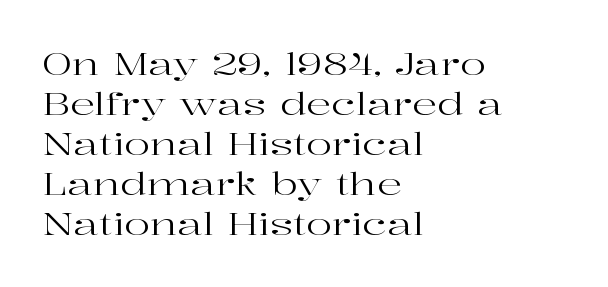
The image shows 31 px regular-weight, wide serif type, upright; set left-aligned, normal line spacing (1.29x), normal letter spacing, not underlined; high stroke contrast and a medium x-height.
